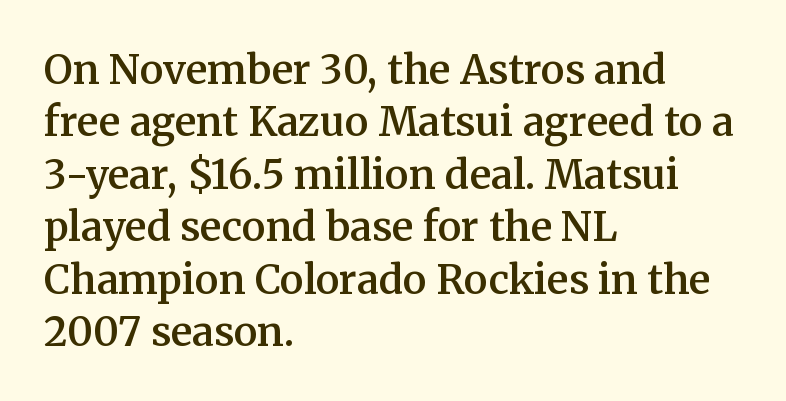
Proportional: the letters do not fall into vertical columns. Every character sits straight up, as roman type does. Semibold letterforms, between regular and bold. A typesetter would label this face a serif.
